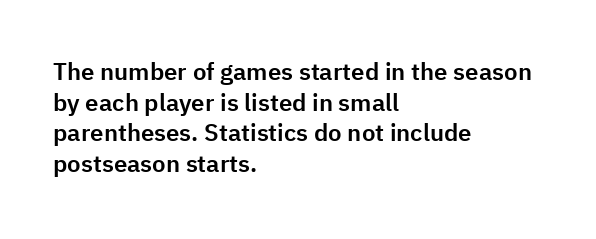
{"italic": "no", "underline": "no", "align": "left", "line_spacing": "normal", "line_spacing_ratio": 1.28, "letter_spacing": "normal", "letter_spacing_em": 0.0, "glyph_px": 24}
